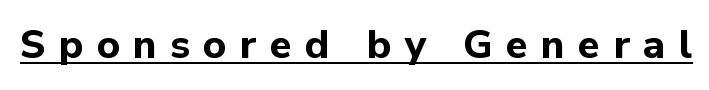
The image shows 40 px bold sans-serif type, upright; set unusually wide letter spacing (+0.33 em), underlined; low stroke contrast and a medium x-height.
